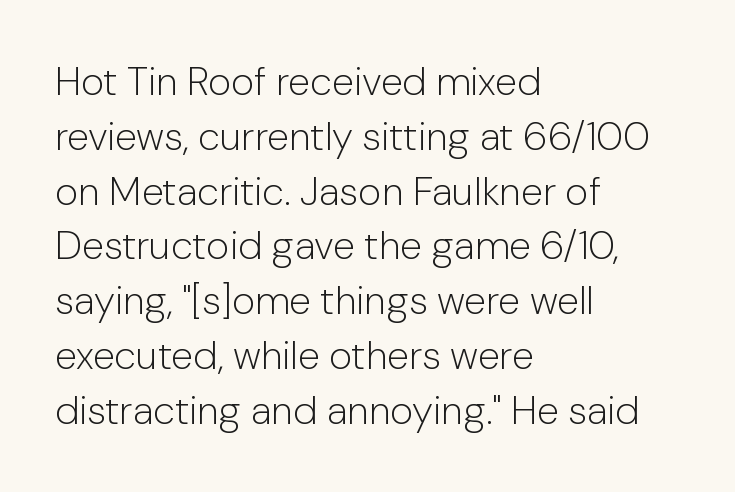
Upright lettering throughout. Unmarked baselines from the first word to the last. Is this a fixed-width face? No — the glyphs have proportional, varying widths. The type is set solid horizontally, with unmodified tracking.
